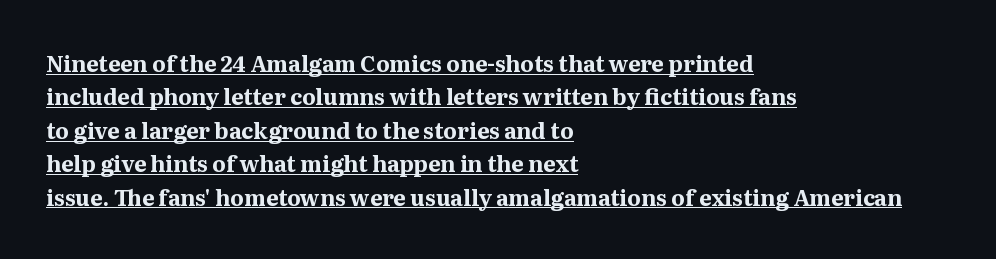
The image shows 22 px bold type, upright; set left-aligned, normal line spacing (1.52x), normal letter spacing, underlined.
